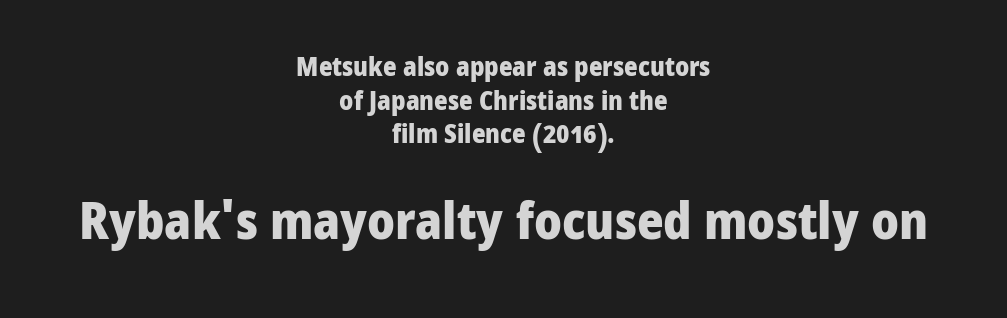
{"serif": "no", "italic": "no", "bold": "yes", "weight": "heavy", "width": "normal", "stroke_contrast": "low", "x_height": "medium", "monospaced": "no", "underline": "no", "align": "center", "line_spacing": "normal", "line_spacing_ratio": 1.29, "letter_spacing": "normal", "letter_spacing_em": 0.0, "larger_block": "second", "size_ratio": 1.96, "glyph_px": 51}
